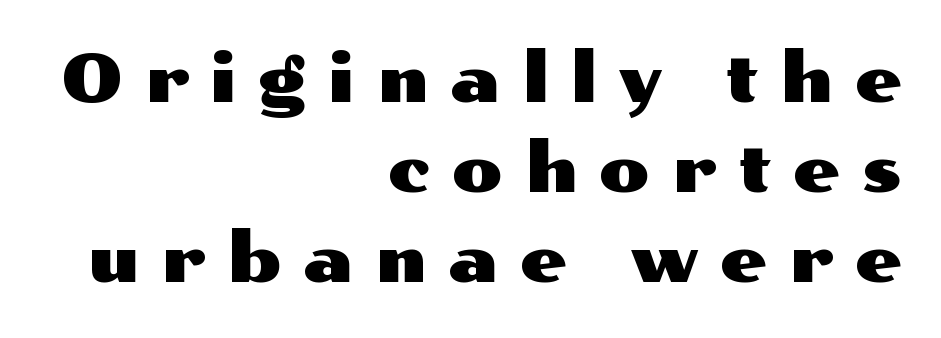
The image shows 67 px wide sans-serif type, upright; set right-aligned, normal line spacing (1.34x), unusually wide letter spacing (+0.32 em), not underlined; medium stroke contrast and a medium x-height.
